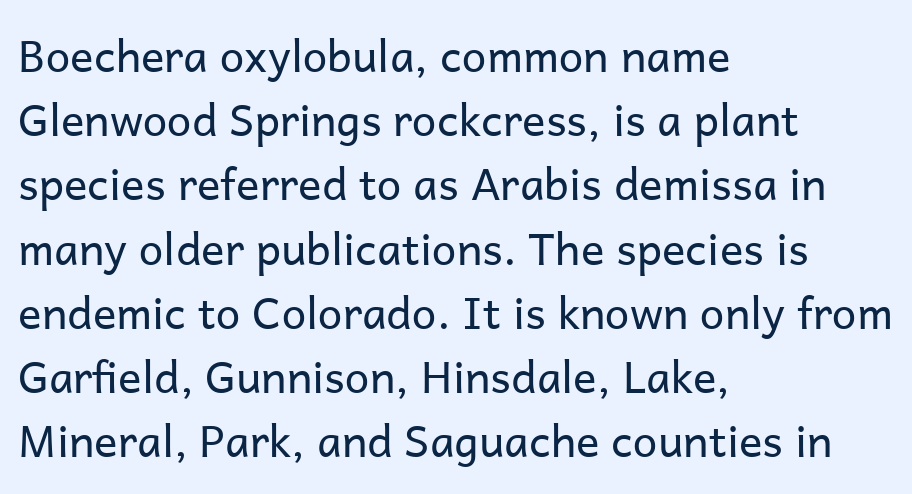
The image shows 44 px regular-weight sans-serif type, upright; set left-aligned, normal line spacing (1.46x), normal letter spacing, not underlined; low stroke contrast and a medium x-height.
